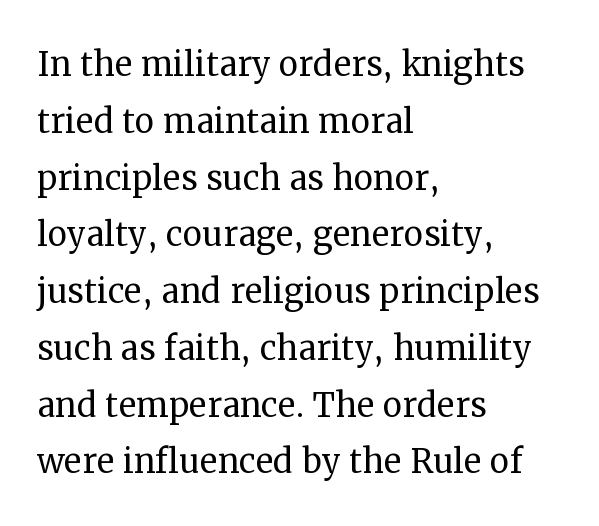
{"serif": "yes", "italic": "no", "bold": "no", "weight": "regular", "width": "normal", "stroke_contrast": "medium", "x_height": "medium", "monospaced": "no", "underline": "no", "align": "left", "line_spacing": "normal", "line_spacing_ratio": 1.29, "letter_spacing": "normal", "letter_spacing_em": 0.0, "glyph_px": 44}
